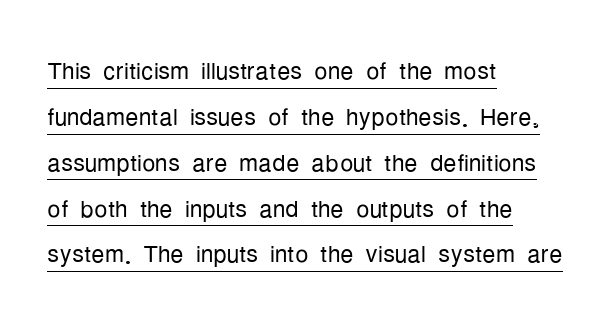
{"serif": "no", "italic": "no", "bold": "no", "weight": "light", "width": "condensed", "stroke_contrast": "low", "x_height": "medium", "monospaced": "no", "underline": "yes", "align": "left", "line_spacing": "normal", "line_spacing_ratio": 1.39, "letter_spacing": "normal", "letter_spacing_em": 0.0, "glyph_px": 33}
